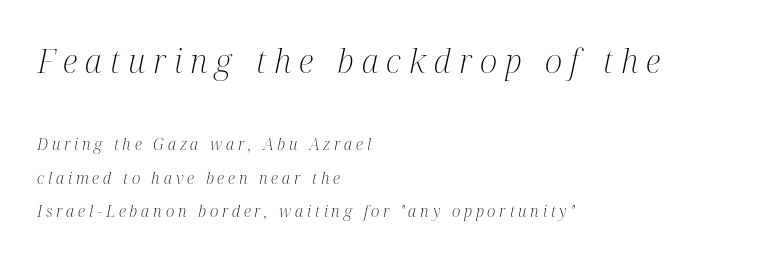
{"serif": "yes", "italic": "yes", "lean": "right", "slant_degrees": 12, "bold": "no", "weight": "light", "width": "condensed", "stroke_contrast": "medium", "x_height": "medium", "monospaced": "no", "underline": "no", "align": "left", "line_spacing": "loose", "line_spacing_ratio": 2.09, "letter_spacing": "wide", "letter_spacing_em": 0.24, "larger_block": "first", "size_ratio": 2.06, "glyph_px": 33}
